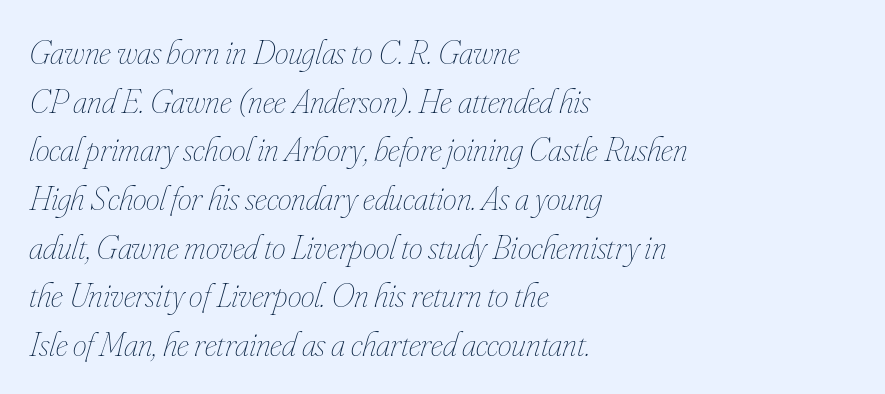
The image shows 35 px thin, condensed type, italic (leaning right); set left-aligned, normal line spacing (1.39x), normal letter spacing, not underlined; low stroke contrast and a small x-height.
